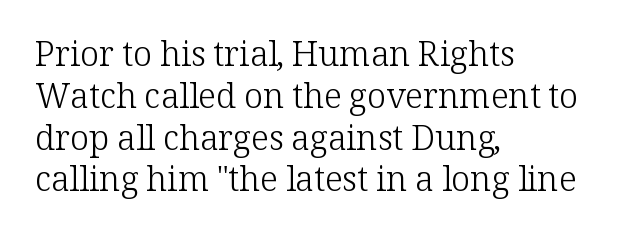
{"serif": "yes", "italic": "no", "bold": "no", "weight": "light", "width": "normal", "stroke_contrast": "low", "x_height": "medium", "monospaced": "no", "underline": "no", "align": "left", "line_spacing_ratio": 1.23, "letter_spacing": "normal", "letter_spacing_em": 0.0, "glyph_px": 34}
